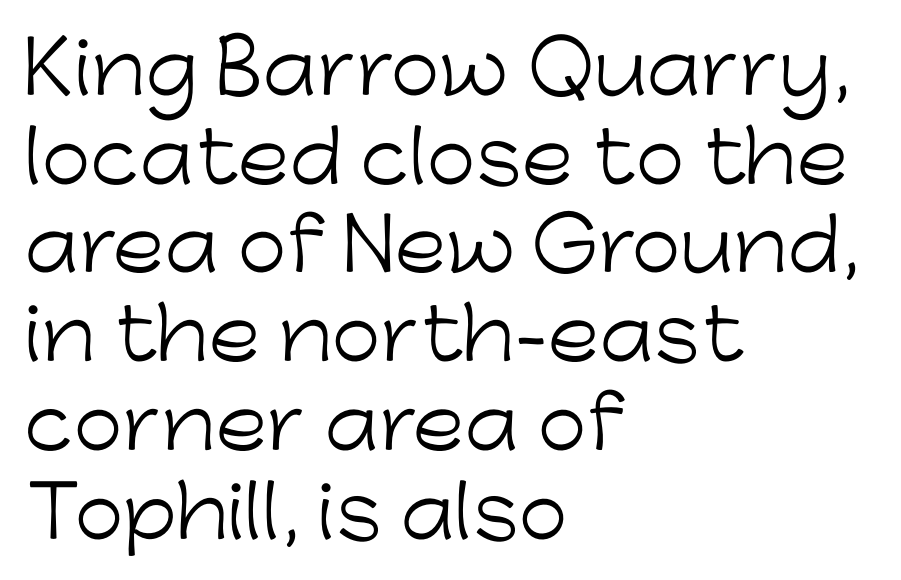
The image shows 71 px light sans-serif type, upright; set left-aligned, normal line spacing (1.25x), normal letter spacing, not underlined; low stroke contrast and a medium x-height.
